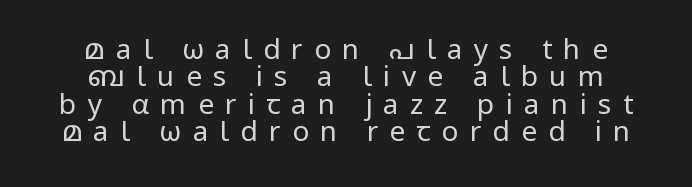
{"serif": "no", "italic": "no", "bold": "no", "weight": "regular", "width": "normal", "stroke_contrast": "low", "x_height": "medium", "monospaced": "no", "underline": "no", "align": "center", "line_spacing": "tight", "line_spacing_ratio": 0.98, "letter_spacing": "wide", "letter_spacing_em": 0.4, "glyph_px": 28}
